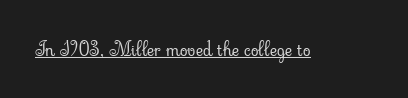
Between one letter and the next there's only the usual sliver of space. A roman cut, with each character standing at attention. The rendered words wear a rule along their underside. Heaviness? Minimal to ordinary, like unemphasized prose.
